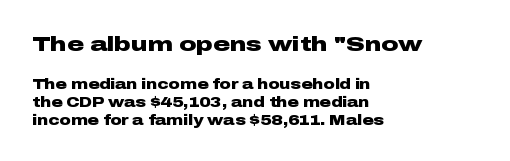
Q: Is the text bold? A: Yes.
Q: Is the text italic (slanted)? A: No, it is upright.
Q: Is the text underlined? A: No.
Q: How is the paragraph aligned? A: Left-aligned.
Q: Is the spacing between letters normal or unusually wide? A: Normal.
Q: Is the spacing between lines tight, normal or loose? A: Normal.
Q: Which block of text is set in a larger size, the first (top) or the second (bottom)? A: The first (top) one.
